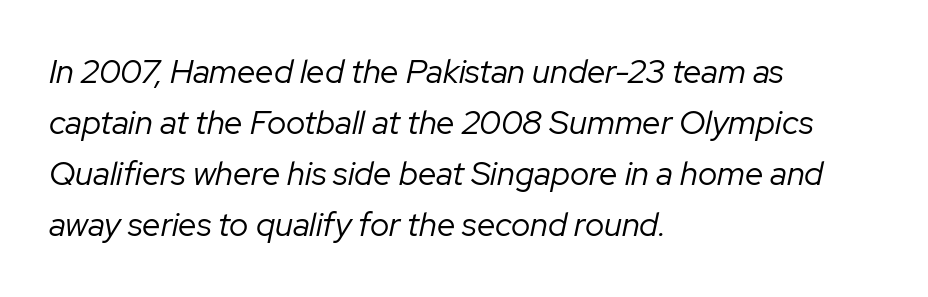
Horizontal bands of white between lines are of average thickness. One-word summary of the alignment: left. Each word holds together tightly as a unit, with standard inter-letter gaps. Bare-footed words on every line.
